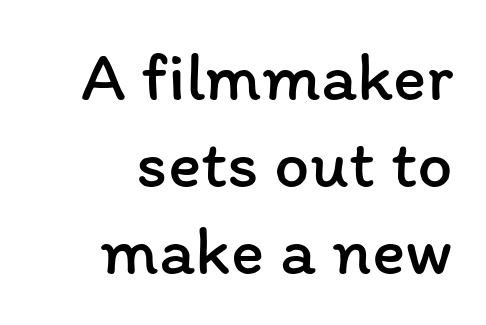
Q: Is the text bold? A: No.
Q: Is the text italic (slanted)? A: No, it is upright.
Q: Is the text underlined? A: No.
Q: How is the paragraph aligned? A: Right-aligned.
Q: Is the spacing between letters normal or unusually wide? A: Normal.
Q: Width (condensed, normal, or wide)? A: Normal.
Q: Stroke contrast? A: Low.
Q: x-height? A: Medium.
Q: Monospaced? A: No.
